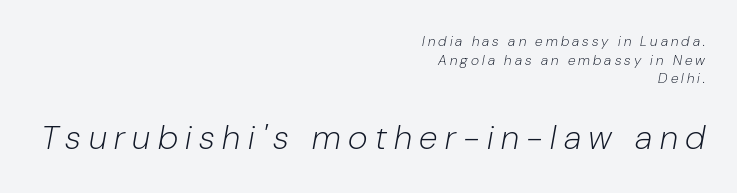
Each word looks stretched out because of the extra space between its letters. The letters in the lower block stand taller than those in the block above. The passage shown is typed in a proportional face where columns would drift. The leading is moderate, giving the passage an even texture. A quiet, ordinary-to-light weight characterises the typeface. The rag falls on the left side of this text block.
